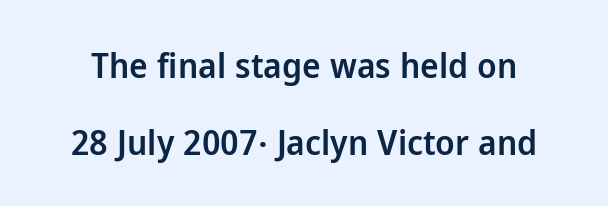
Every character sits straight up, as roman type does. Only glyphs here, with clear space below each row. Think of a printed novel: that variable character pitch is what you see here. The space between consecutive lines is lavish. Typographically, this falls in the sans-serif category.
